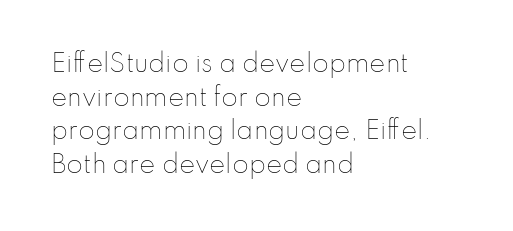
The image shows 24 px text type, upright; set left-aligned, normal line spacing (1.4x), normal letter spacing, not underlined.
